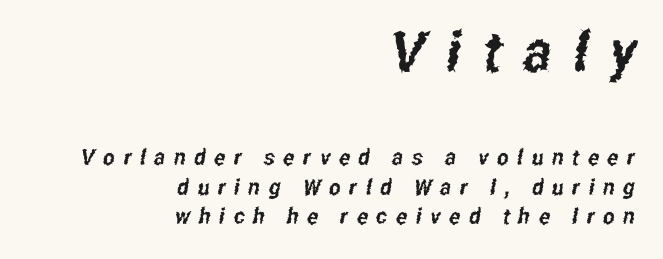
{"serif": "no", "width": "condensed", "stroke_contrast": "low", "x_height": "medium", "monospaced": "no", "underline": "no", "align": "right", "line_spacing": "normal", "line_spacing_ratio": 1.33, "letter_spacing": "wide", "letter_spacing_em": 0.39, "larger_block": "first", "size_ratio": 2.55, "glyph_px": 56}
